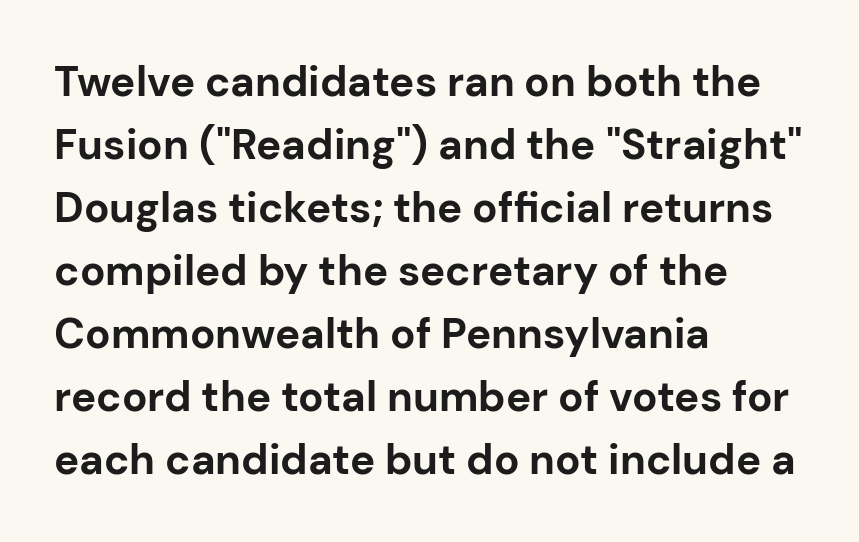
The font family rendered here belongs to the sans-serif group. Honestly, the row spacing looks completely unremarkable. The specimen reads as upright at a glance. Heavy, bold letterforms. A typesetter would call this zero additional tracking.
